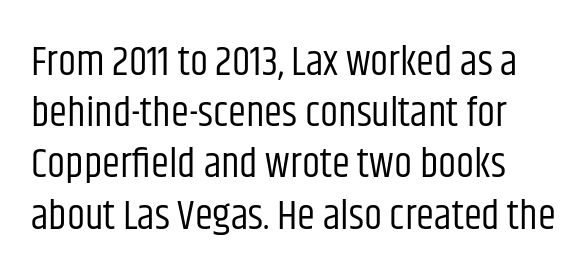
The passage shown is not bold in any degree. Words float on clear page, feet unadorned. Think of a printed novel: that variable character pitch is what you see here. It's the straight-up-and-down kind of type.
